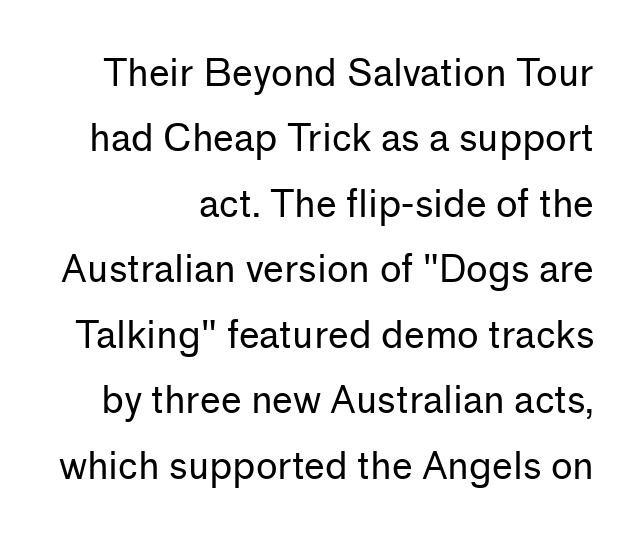
These lines are composed in type without serifs. Stems here are at most as thick as an everyday book face. Casual observation: everything's shoved over to the right. Every stem runs plumb, perpendicular to the baseline. The space directly below the letters is spotless.
